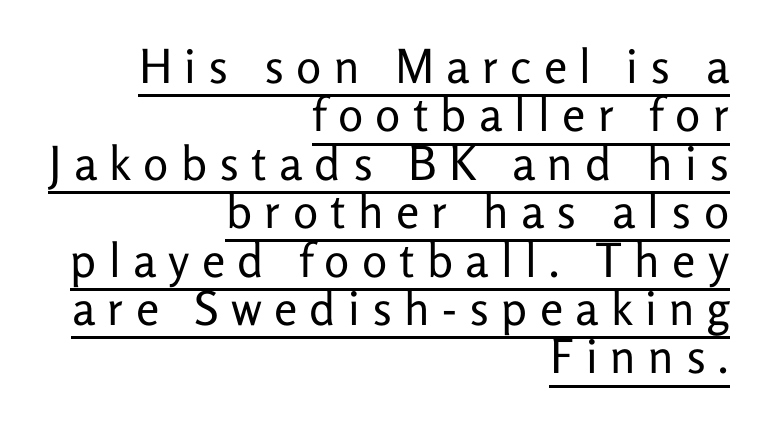
Q: Is the text bold? A: No.
Q: Is the text italic (slanted)? A: No, it is upright.
Q: Is the typeface a serif or a sans-serif typeface? A: Sans-serif.
Q: Is the text underlined? A: Yes.
Q: How is the paragraph aligned? A: Right-aligned.
Q: Is the spacing between letters normal or unusually wide? A: Unusually wide.
Q: Is the spacing between lines tight, normal or loose? A: Tight.
Q: Width (condensed, normal, or wide)? A: Normal.
Q: Stroke contrast? A: Low.
Q: x-height? A: Medium.
Q: Monospaced? A: No.
